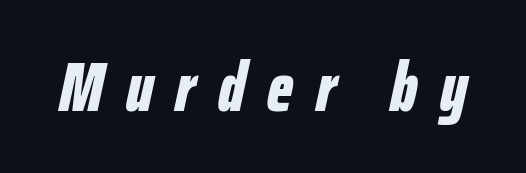
{"italic": "yes", "lean": "right", "slant_degrees": 12, "bold": "yes", "weight": "bold", "width": "condensed", "stroke_contrast": "low", "x_height": "medium", "monospaced": "no", "underline": "no", "letter_spacing": "wide", "letter_spacing_em": 0.32, "glyph_px": 70}
